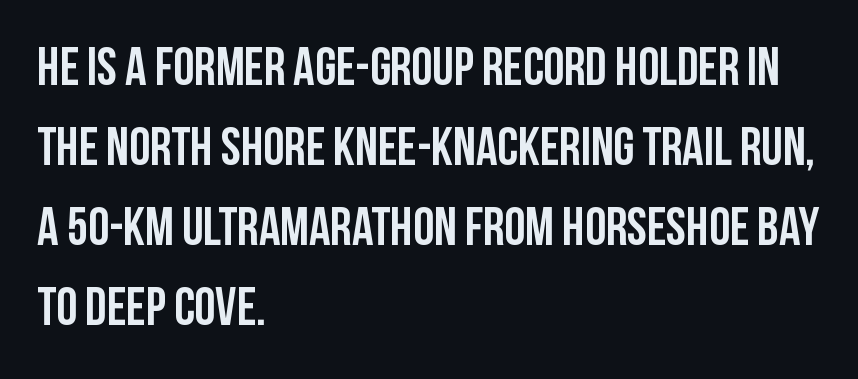
The image shows 53 px condensed sans-serif type, upright; set left-aligned, normal line spacing (1.51x), normal letter spacing, not underlined; low stroke contrast and a large x-height.
